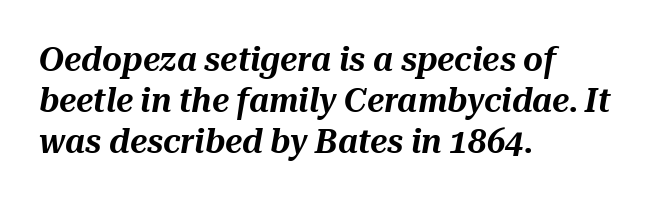
This rendering uses left alignment, leaving the right contour irregular. The face used here is rendered with its standard letterfit. Underlining? Definitely not there. Looks like regular typesetting: each glyph gets only the width it needs.
